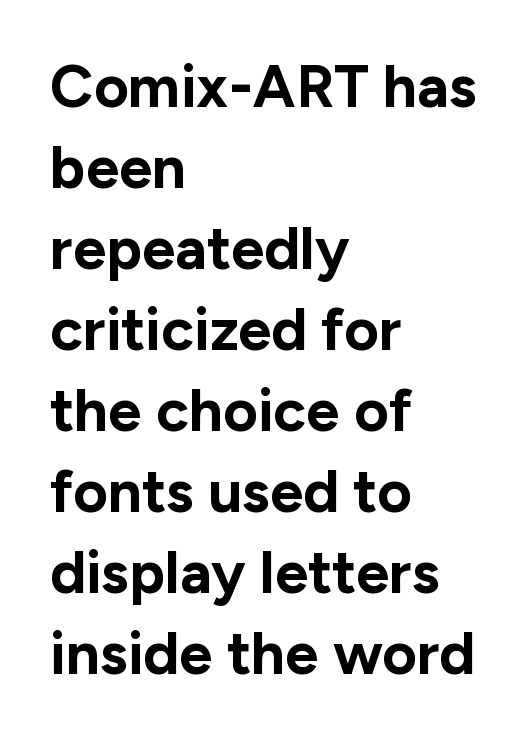
Q: Is the text bold? A: Yes.
Q: Is the text italic (slanted)? A: No, it is upright.
Q: Is the typeface a serif or a sans-serif typeface? A: Sans-serif.
Q: Is the text underlined? A: No.
Q: How is the paragraph aligned? A: Left-aligned.
Q: Is the spacing between letters normal or unusually wide? A: Normal.
Q: Is the spacing between lines tight, normal or loose? A: Normal.
Q: Width (condensed, normal, or wide)? A: Normal.
Q: Stroke contrast? A: Low.
Q: x-height? A: Medium.
Q: Monospaced? A: No.
